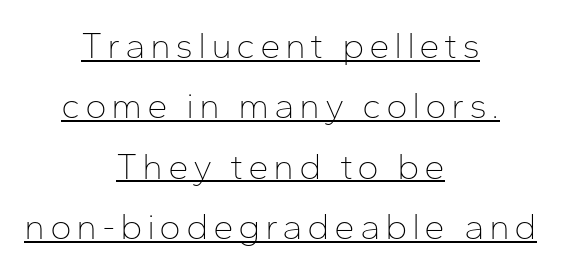
Is there much room between lines? A standard amount, neither cramped nor airy. Summary of weight: not heavy and not bold. Where is the straight margin? There isn't one; the lines are centered. Beneath each row of characters lies a ruled line. A roman cut, with each character standing at attention.
